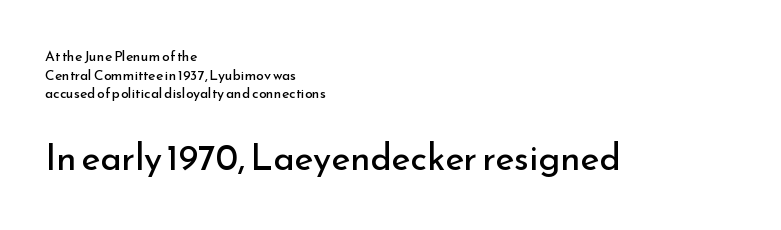
{"serif": "no", "italic": "no", "bold": "no", "weight": "regular", "width": "normal", "stroke_contrast": "low", "x_height": "small", "monospaced": "no", "underline": "no", "align": "left", "line_spacing": "normal", "line_spacing_ratio": 1.33, "letter_spacing": "normal", "letter_spacing_em": 0.0, "larger_block": "second", "size_ratio": 2.57, "glyph_px": 36}
